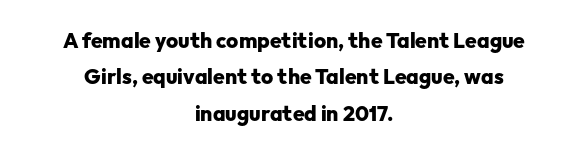
The image shows 21 px bold type, upright; set centered, line spacing 1.73x, normal letter spacing, not underlined.
